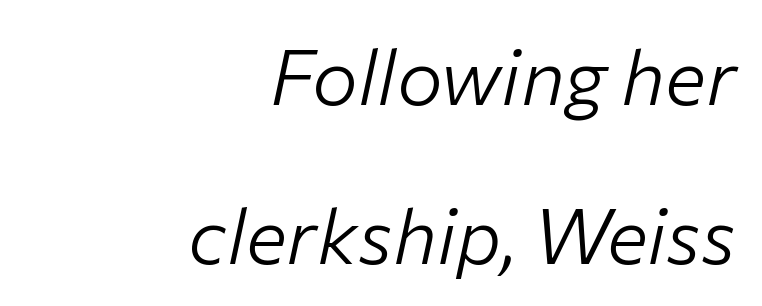
One-word summary of the alignment: right. This sample trades compactness for vertical openness between lines. Designer's note — italics engaged. How are the letters spaced? Ordinarily, with no added tracking. Do the characters align in a grid? No, the font is proportional. Glance below the letters and you will spot only blank space.
